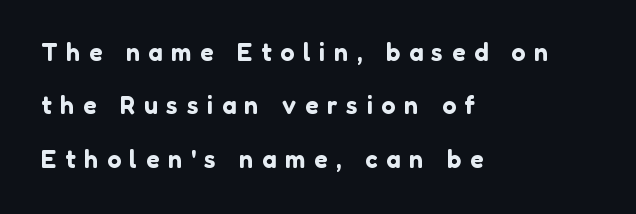
If you drew a line through each stem, it would be perfectly vertical. The rendering uses a large line-height, opening up the rows. This sample is left-justified, so line endings fall wherever the words run out. Nobody drew a line under any word here.
